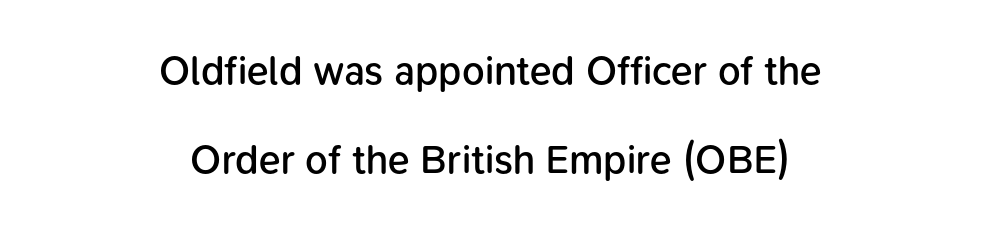
Q: Is the text bold? A: Semi-bold.
Q: Is the text italic (slanted)? A: No, it is upright.
Q: Is the typeface a serif or a sans-serif typeface? A: Sans-serif.
Q: Is the text underlined? A: No.
Q: How is the paragraph aligned? A: Centered.
Q: Is the spacing between letters normal or unusually wide? A: Normal.
Q: Is the spacing between lines tight, normal or loose? A: Loose.
Q: Width (condensed, normal, or wide)? A: Normal.
Q: Stroke contrast? A: Low.
Q: x-height? A: Medium.
Q: Monospaced? A: No.
